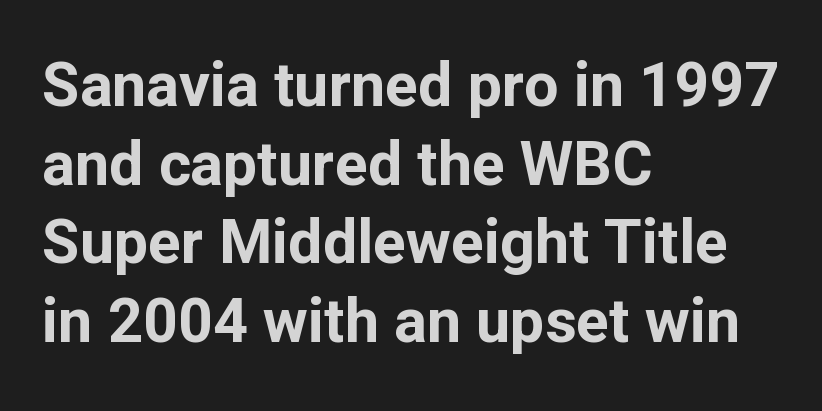
A typesetter would call this zero additional tracking. Successive baselines arrive at the customary interval. One-word summary of the alignment: left. Lines of text with bare space underneath.
